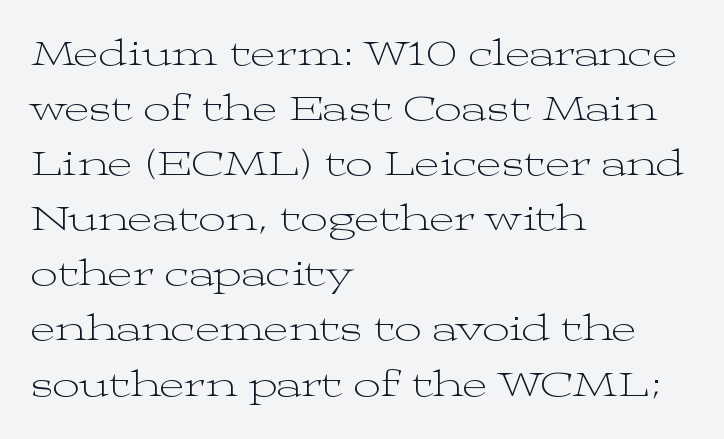
The image shows 38 px light, wide serif type, upright; set left-aligned, normal line spacing (1.45x), normal letter spacing, not underlined; medium stroke contrast and a medium x-height.
